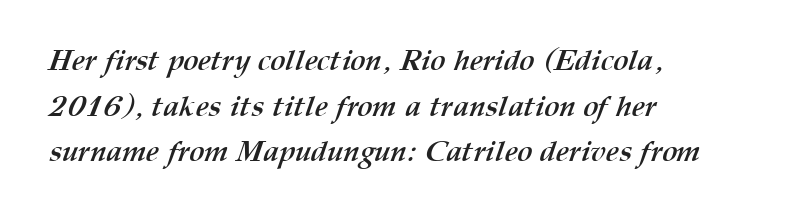
Does the leading feel generous? No, just average. The paragraph has a hard left edge and a soft right edge. Chunky letters — that's bold for sure. Each letter keeps its own natural width here, so spacing adapts to shape. Is the letter spacing exaggerated? No — it looks like the ordinary default.
